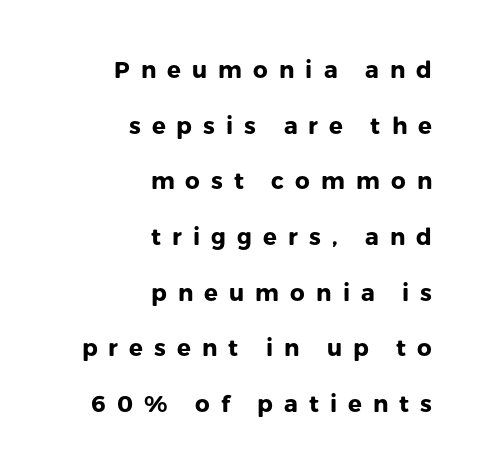
Q: Is the text bold? A: Yes.
Q: Is the text italic (slanted)? A: No, it is upright.
Q: Is the text underlined? A: No.
Q: How is the paragraph aligned? A: Right-aligned.
Q: Is the spacing between letters normal or unusually wide? A: Unusually wide.
Q: Is the spacing between lines tight, normal or loose? A: Loose.
